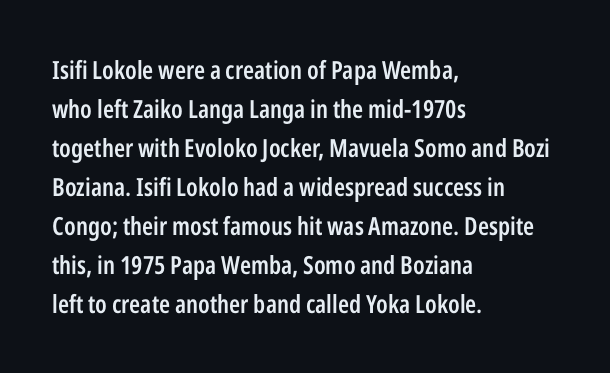
Q: Is the text bold? A: Semi-bold.
Q: Is the text italic (slanted)? A: No, it is upright.
Q: Is the text underlined? A: No.
Q: How is the paragraph aligned? A: Left-aligned.
Q: Is the spacing between letters normal or unusually wide? A: Normal.
Q: Is the spacing between lines tight, normal or loose? A: Normal.
